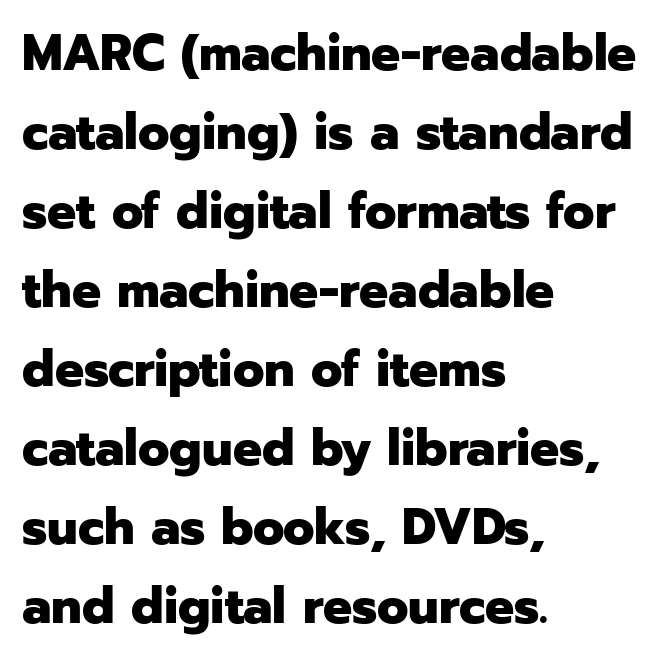
The image shows 51 px heavy sans-serif type, upright; set left-aligned, normal line spacing (1.55x), normal letter spacing, not underlined; low stroke contrast and a medium x-height.
